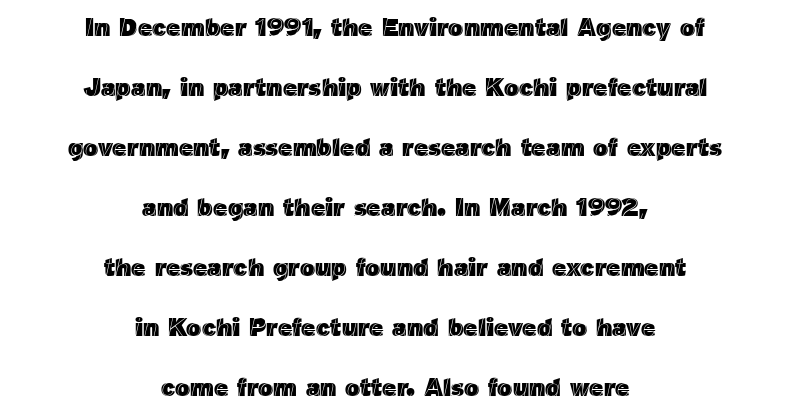
The image shows 25 px text type, upright; set centered, loose line spacing (2.4x), normal letter spacing, not underlined.
